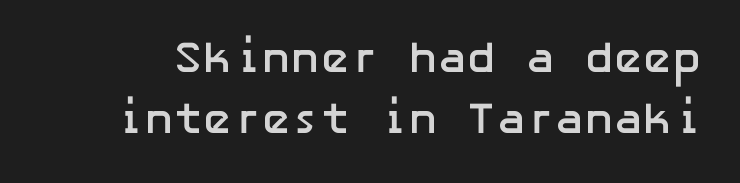
{"serif": "no", "italic": "no", "bold": "yes", "weight": "semibold", "width": "normal", "stroke_contrast": "low", "x_height": "medium", "underline": "no", "line_spacing": "normal", "line_spacing_ratio": 1.38, "letter_spacing": "normal", "letter_spacing_em": 0.0, "glyph_px": 44}
